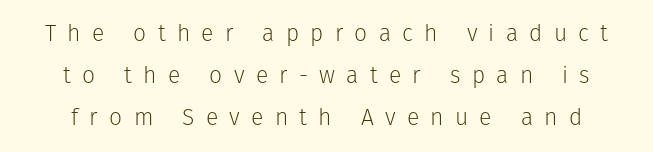
The image shows 23 px text type, upright; set line spacing 1.83x, unusually wide letter spacing (+0.49 em), not underlined.
